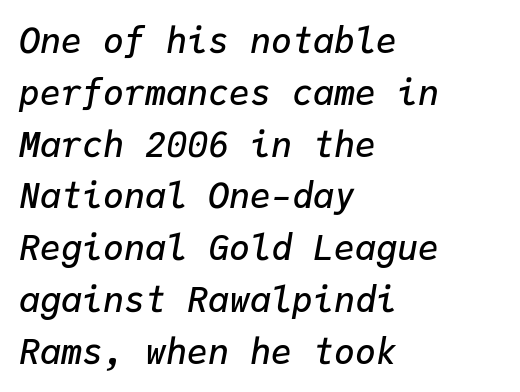
This is oblique type, the kind used for emphasis or titles. Look at the stroke-to-counter ratio: somewhat heavy, a semibold. A classic flush-left, rag-right setting is used for this passage. Each letter, wide or thin by design, is forced into the same width here.
